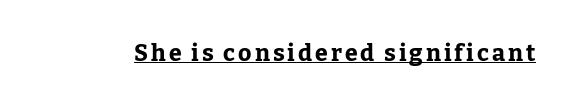
The image shows 23 px bold type, upright; set underlined.
